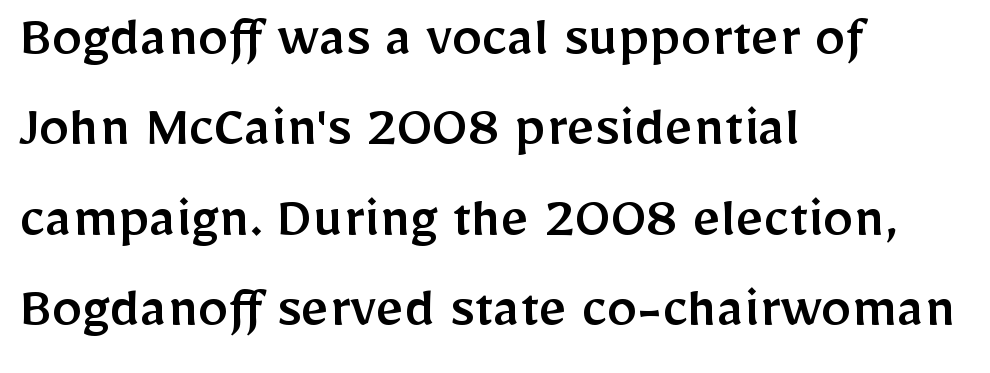
Q: Is the text italic (slanted)? A: No, it is upright.
Q: Is the typeface a serif or a sans-serif typeface? A: Sans-serif.
Q: Is the text underlined? A: No.
Q: How is the paragraph aligned? A: Left-aligned.
Q: Is the spacing between letters normal or unusually wide? A: Normal.
Q: Is the spacing between lines tight, normal or loose? A: Normal.
Q: Width (condensed, normal, or wide)? A: Normal.
Q: Stroke contrast? A: Low.
Q: x-height? A: Medium.
Q: Monospaced? A: No.
